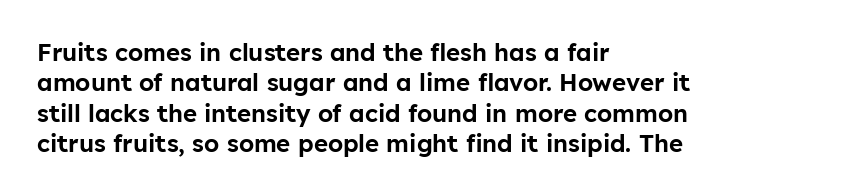
Unmarked baselines from the first word to the last. Short and long lines alike share a common starting point at left. The horizontal fit of the characters is conventional and even. Leading matches the norm, producing a regular column. In terms of posture, this sample is upright.
